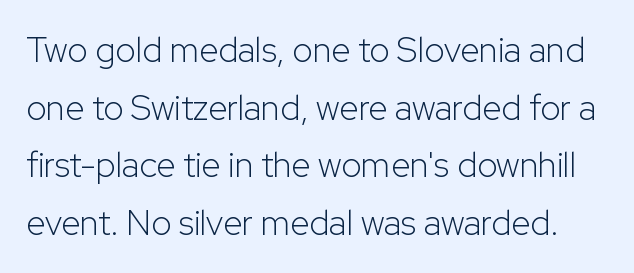
{"serif": "no", "italic": "no", "bold": "no", "weight": "light", "width": "normal", "stroke_contrast": "low", "x_height": "medium", "monospaced": "no", "underline": "no", "line_spacing": "normal", "line_spacing_ratio": 1.65, "letter_spacing": "normal", "letter_spacing_em": 0.0, "glyph_px": 35}
